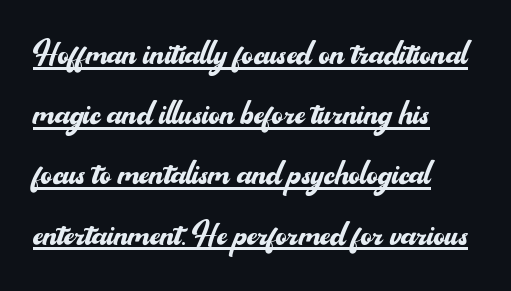
Q: Is the text bold? A: No.
Q: Is the text italic (slanted)? A: Yes.
Q: Is the typeface a serif or a sans-serif typeface? A: Sans-serif.
Q: Is the text underlined? A: Yes.
Q: How is the paragraph aligned? A: Left-aligned.
Q: Is the spacing between letters normal or unusually wide? A: Normal.
Q: Is the spacing between lines tight, normal or loose? A: Normal.
Q: Width (condensed, normal, or wide)? A: Normal.
Q: Stroke contrast? A: Medium.
Q: x-height? A: Small.
Q: Monospaced? A: No.
